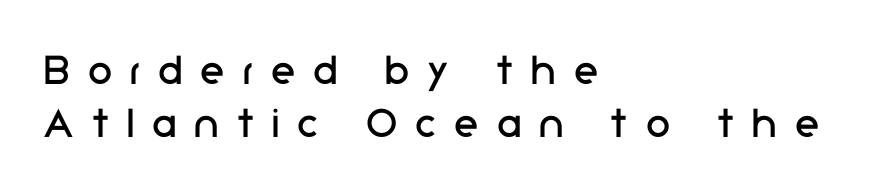
The image shows 49 px regular-weight sans-serif type, upright; set left-aligned, tight line spacing (1.08x), unusually wide letter spacing (+0.37 em), not underlined; low stroke contrast and a medium x-height.
